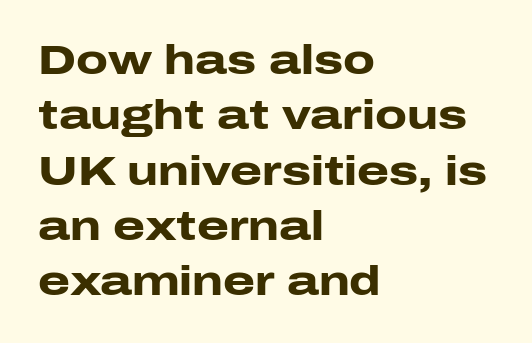
Stroke terminals: plain, sans-serif. Bold? Absolutely — the strokes are thick and heavy. In terms of leading, this rendering sits right in the middle. The lettering holds an erect, upright posture throughout.
